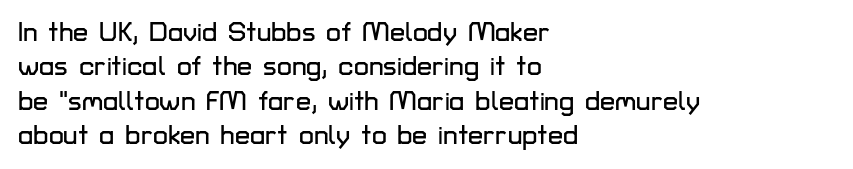
The image shows 27 px text type, upright; set left-aligned, normal line spacing (1.27x), normal letter spacing, not underlined.
